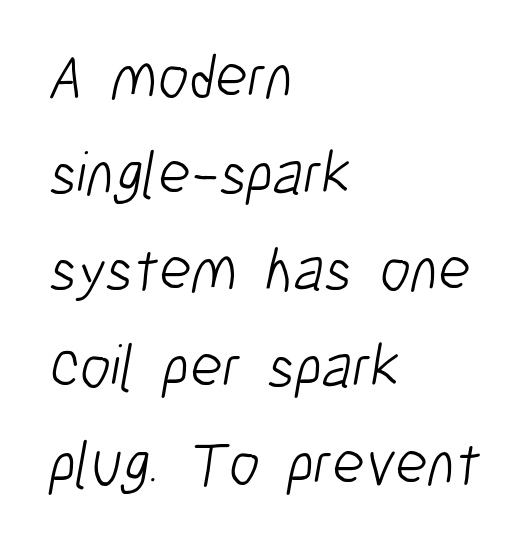
Q: Is the text bold? A: No.
Q: Is the typeface a serif or a sans-serif typeface? A: Sans-serif.
Q: Is the text underlined? A: No.
Q: How is the paragraph aligned? A: Left-aligned.
Q: Is the spacing between letters normal or unusually wide? A: Normal.
Q: Is the spacing between lines tight, normal or loose? A: Normal.
Q: Width (condensed, normal, or wide)? A: Condensed.
Q: Stroke contrast? A: Low.
Q: x-height? A: Medium.
Q: Monospaced? A: No.
